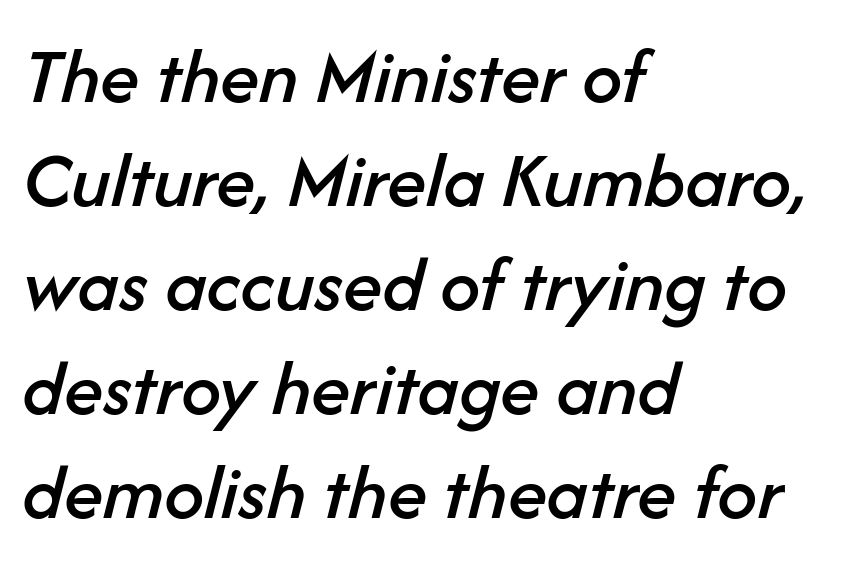
The image shows 80 px text type, italic (leaning right); set left-aligned, normal line spacing (1.3x), normal letter spacing, not underlined; low stroke contrast and a medium x-height.
